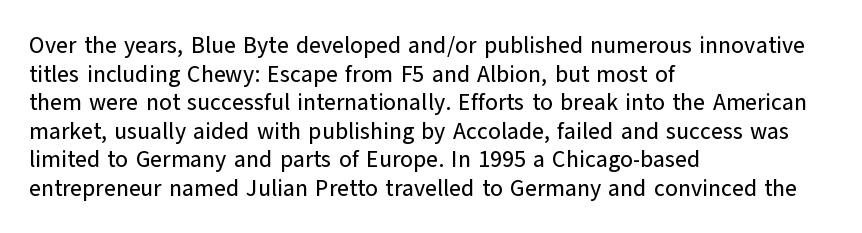
{"italic": "no", "underline": "no", "align": "left", "line_spacing_ratio": 1.24, "letter_spacing": "normal", "letter_spacing_em": 0.0, "glyph_px": 23}
